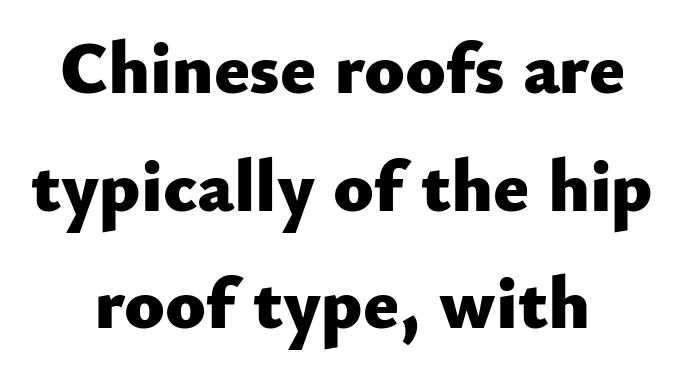
{"serif": "no", "italic": "no", "bold": "yes", "weight": "heavy", "width": "normal", "stroke_contrast": "low", "x_height": "small", "monospaced": "no", "underline": "no", "align": "center", "line_spacing": "normal", "line_spacing_ratio": 1.59, "letter_spacing": "normal", "letter_spacing_em": 0.0, "glyph_px": 74}
